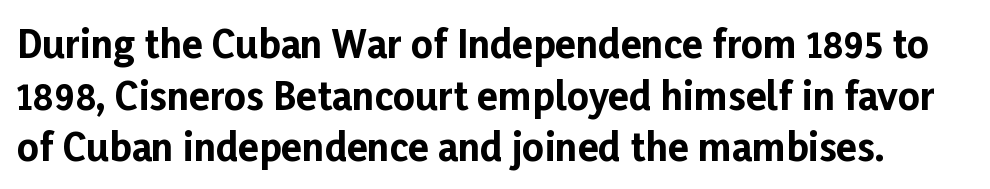
{"serif": "no", "italic": "no", "bold": "yes", "weight": "bold", "width": "normal", "stroke_contrast": "low", "x_height": "medium", "monospaced": "no", "underline": "no", "line_spacing": "normal", "line_spacing_ratio": 1.36, "letter_spacing": "normal", "letter_spacing_em": 0.0, "glyph_px": 38}
